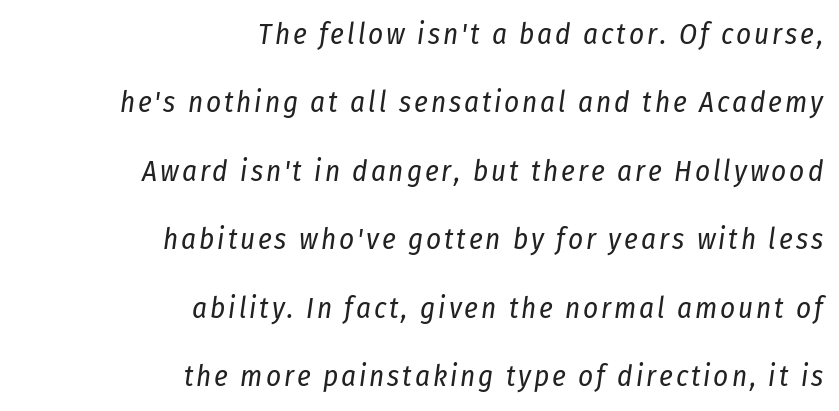
Slanted lettering throughout. How would I describe the line gaps? Wide and relaxed. A typesetter would call this proportional, since set widths differ per character. Visually the block forms a straight wall on the right and a jagged coastline on the left. The weight would be labelled regular, book, light, or lighter still. The passage shown is not underscored anywhere.
